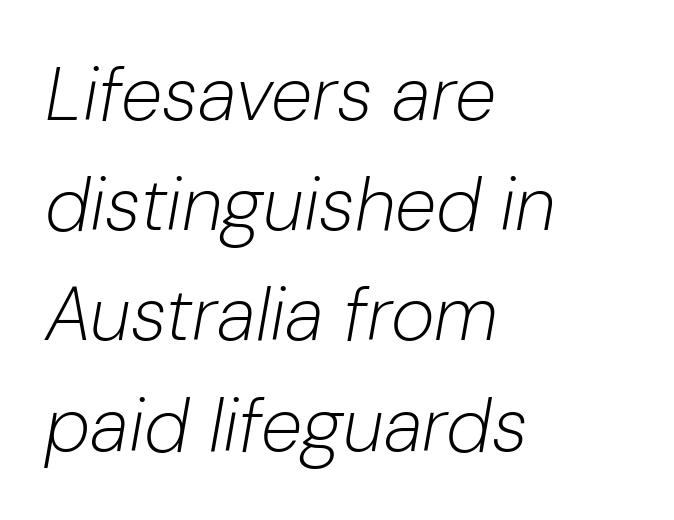
Q: Is the text bold? A: No.
Q: Is the text italic (slanted)? A: Yes, it leans right by about 10 degrees.
Q: Is the text underlined? A: No.
Q: How is the paragraph aligned? A: Left-aligned.
Q: Is the spacing between letters normal or unusually wide? A: Normal.
Q: Is the spacing between lines tight, normal or loose? A: Normal.
Q: Width (condensed, normal, or wide)? A: Normal.
Q: Stroke contrast? A: Low.
Q: x-height? A: Medium.
Q: Monospaced? A: No.
